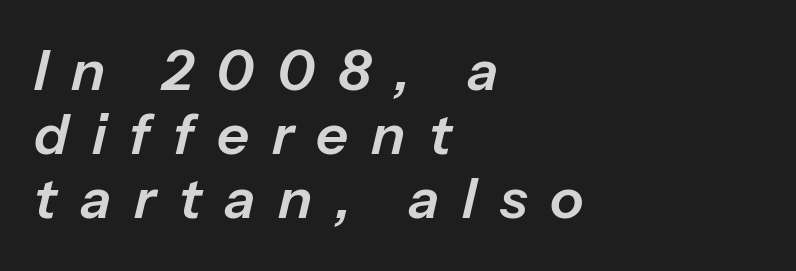
Q: Is the text italic (slanted)? A: Yes, it leans right by about 13 degrees.
Q: Is the text underlined? A: No.
Q: How is the paragraph aligned? A: Left-aligned.
Q: Is the spacing between letters normal or unusually wide? A: Unusually wide.
Q: Is the spacing between lines tight, normal or loose? A: Tight.
Q: Width (condensed, normal, or wide)? A: Normal.
Q: Stroke contrast? A: Low.
Q: x-height? A: Medium.
Q: Monospaced? A: No.
